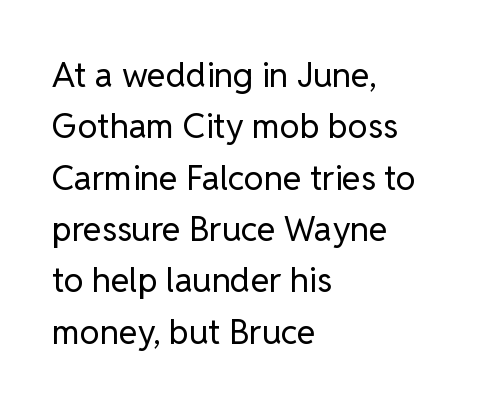
Students, observe: this is what conventionally led text looks like. Underline: absent. Each letter keeps its own natural width here, so spacing adapts to shape. The letterforms sit at book weight or below. Characters follow at the spacing the type designer built in.
